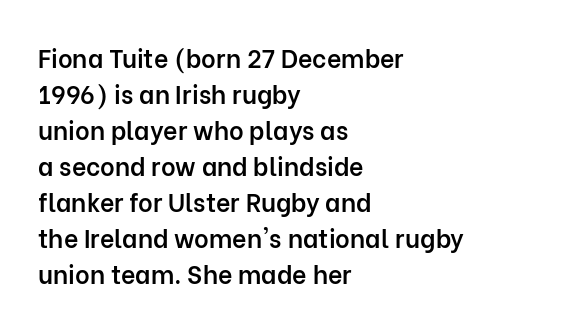
Q: Is the text bold? A: Semi-bold.
Q: Is the text italic (slanted)? A: No, it is upright.
Q: Is the text underlined? A: No.
Q: How is the paragraph aligned? A: Left-aligned.
Q: Is the spacing between letters normal or unusually wide? A: Normal.
Q: Is the spacing between lines tight, normal or loose? A: Normal.
